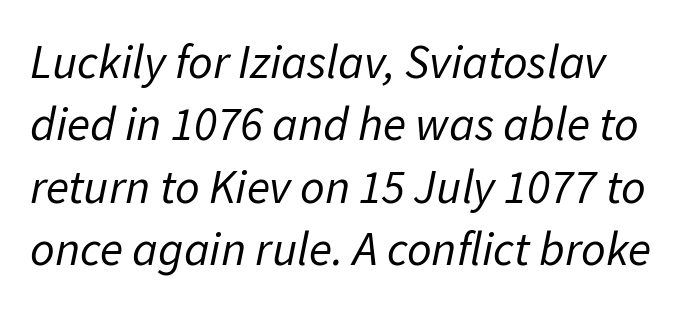
{"italic": "yes", "lean": "right", "slant_degrees": 11, "bold": "no", "weight": "regular", "width": "normal", "stroke_contrast": "low", "x_height": "medium", "monospaced": "no", "underline": "no", "line_spacing": "normal", "line_spacing_ratio": 1.3, "letter_spacing": "normal", "letter_spacing_em": 0.0, "glyph_px": 48}
